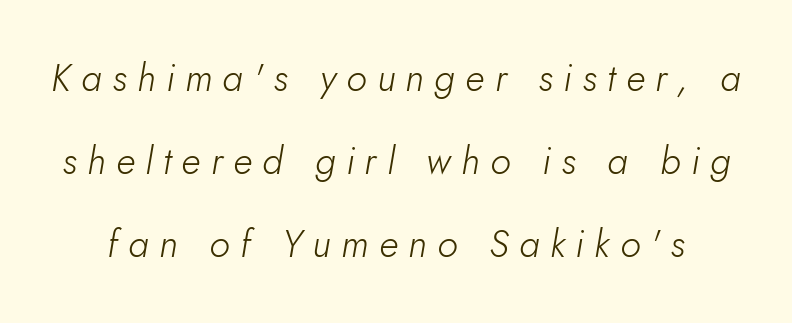
{"italic": "yes", "lean": "right", "slant_degrees": 10, "bold": "no", "weight": "light", "width": "normal", "stroke_contrast": "low", "x_height": "small", "monospaced": "no", "underline": "no", "line_spacing": "loose", "line_spacing_ratio": 2.19, "letter_spacing": "wide", "letter_spacing_em": 0.27, "glyph_px": 38}
